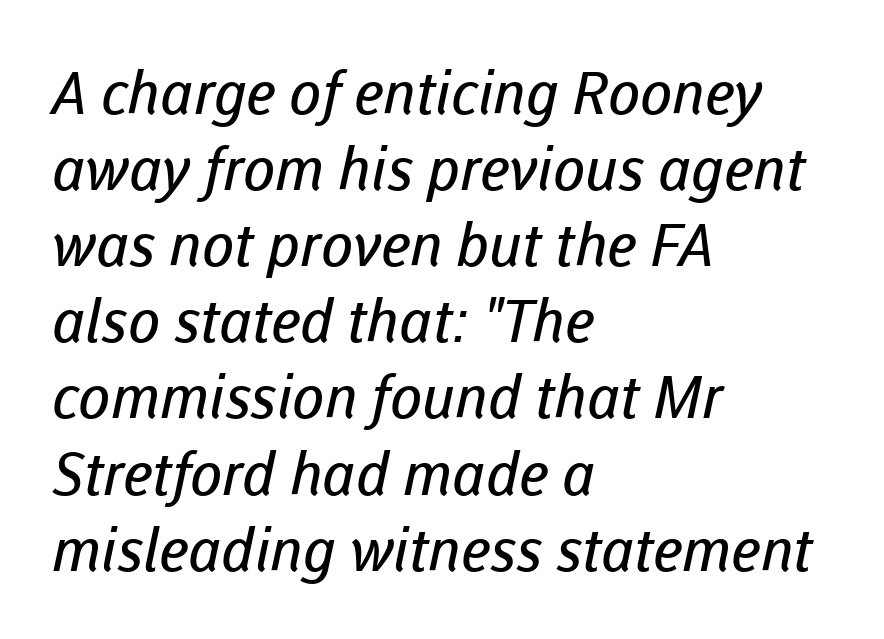
{"serif": "no", "bold": "no", "weight": "regular", "width": "normal", "stroke_contrast": "low", "x_height": "medium", "monospaced": "no", "underline": "no", "align": "left", "line_spacing": "normal", "line_spacing_ratio": 1.29, "letter_spacing": "normal", "letter_spacing_em": 0.0, "glyph_px": 59}
